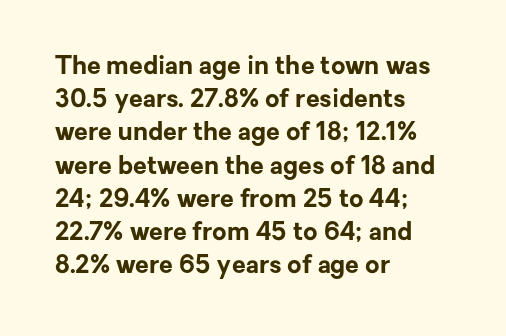
Q: Is the text bold? A: Yes.
Q: Is the text italic (slanted)? A: No, it is upright.
Q: Is the text underlined? A: No.
Q: How is the paragraph aligned? A: Left-aligned.
Q: Is the spacing between letters normal or unusually wide? A: Normal.
Q: Is the spacing between lines tight, normal or loose? A: Normal.
